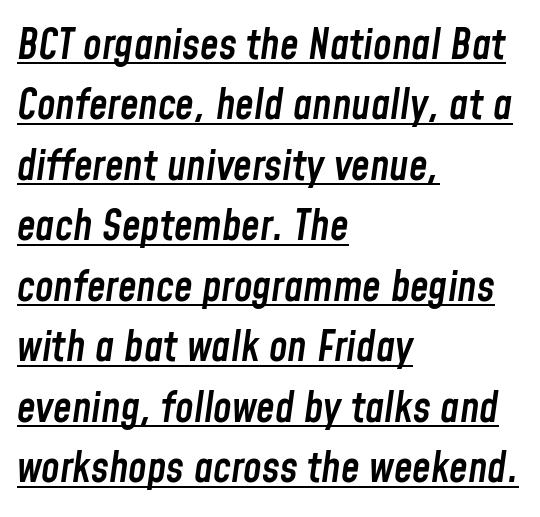
The lettering tilts uniformly, giving the passage an italic look. These lines carry some extra weight — a demibold, not a full bold. How would I describe the line gaps? Plain and ordinary. The text block is weighted toward the left margin, trailing off unevenly rightward. This sample has the flowing, uneven cadence of proportional lettering. The horizontal fit of the characters is conventional and even.
